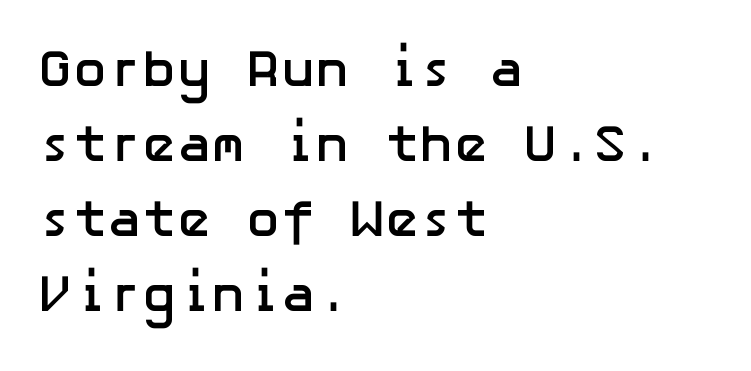
The image shows 52 px semibold sans-serif type, upright; set left-aligned, normal line spacing (1.44x), normal letter spacing, not underlined; low stroke contrast and a medium x-height.
